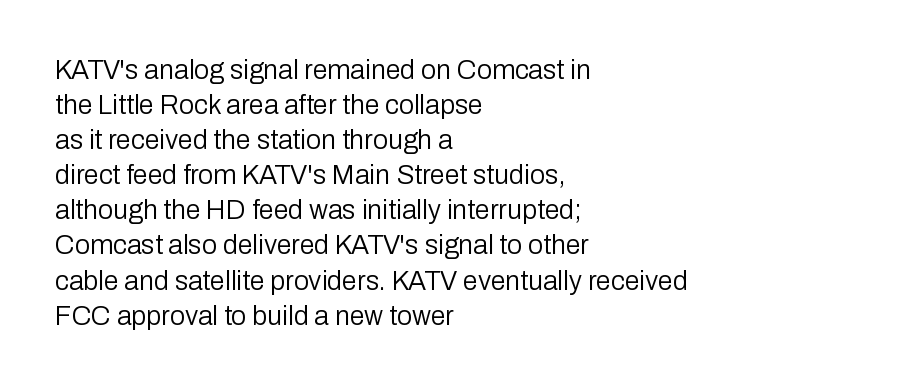
The image shows 27 px text type, upright; set left-aligned, normal line spacing (1.3x), normal letter spacing, not underlined.
